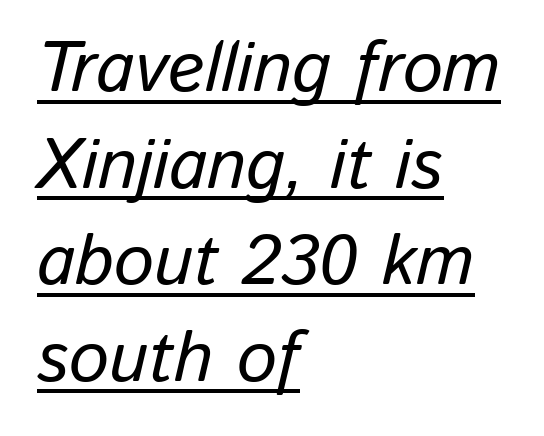
These lines were composed using italics. The specimen includes a rule beneath the text block's lines. Spacing verdict: proportional, widths tailored to each character. Interline gaps are of average width in this sample.
